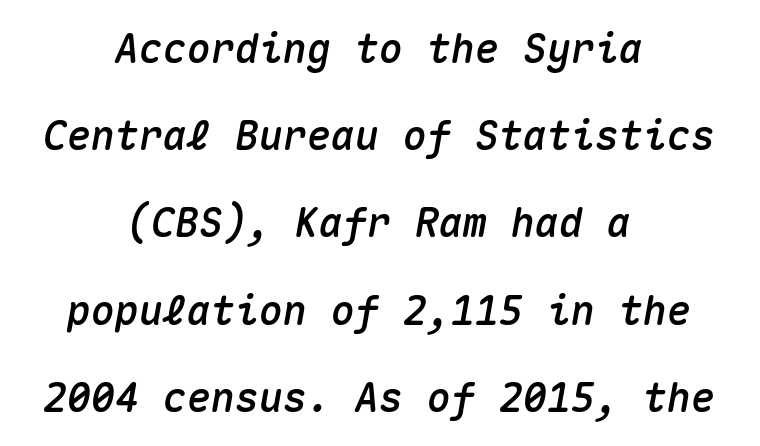
{"italic": "yes", "lean": "right", "slant_degrees": 10, "width": "normal", "stroke_contrast": "medium", "x_height": "medium", "monospaced": "yes", "underline": "no", "align": "center", "line_spacing": "loose", "line_spacing_ratio": 2.18, "letter_spacing": "normal", "letter_spacing_em": 0.0, "glyph_px": 40}
